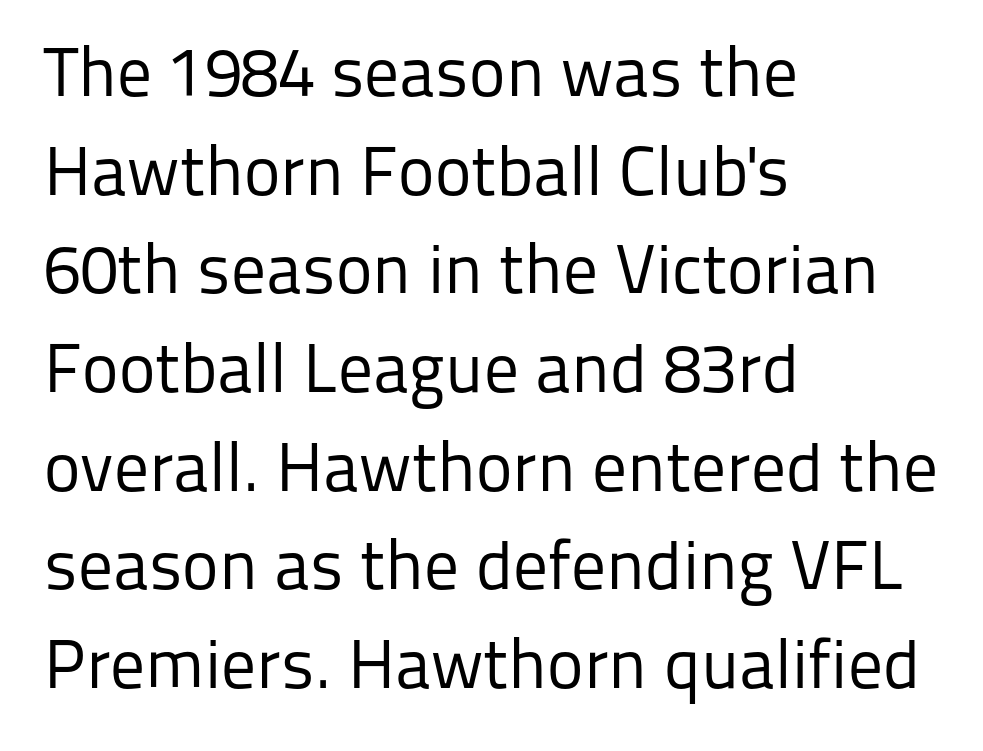
Vertically, the passage feels balanced, rows spaced as you'd expect. This sample has the flowing, uneven cadence of proportional lettering. Heaviness? Minimal to ordinary, like unemphasized prose. A sans-serif font was chosen for this passage. All the whitespace from short lines collects on the right.
